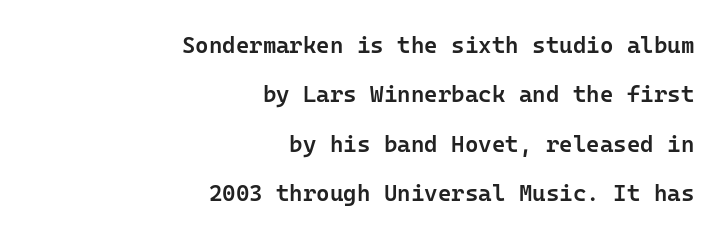
{"italic": "no", "bold": "semi", "underline": "no", "align": "right", "line_spacing": "loose", "line_spacing_ratio": 2.15, "letter_spacing": "normal", "letter_spacing_em": 0.0, "glyph_px": 23}
